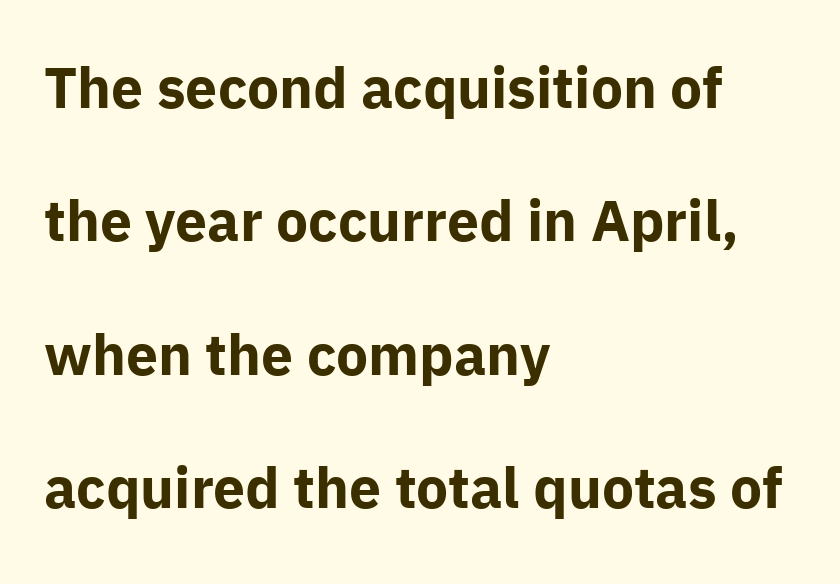
Q: Is the text bold? A: Yes.
Q: Is the text italic (slanted)? A: No, it is upright.
Q: Is the typeface a serif or a sans-serif typeface? A: Sans-serif.
Q: Is the text underlined? A: No.
Q: How is the paragraph aligned? A: Left-aligned.
Q: Is the spacing between letters normal or unusually wide? A: Normal.
Q: Is the spacing between lines tight, normal or loose? A: Loose.
Q: Width (condensed, normal, or wide)? A: Normal.
Q: Stroke contrast? A: Low.
Q: x-height? A: Medium.
Q: Monospaced? A: No.
